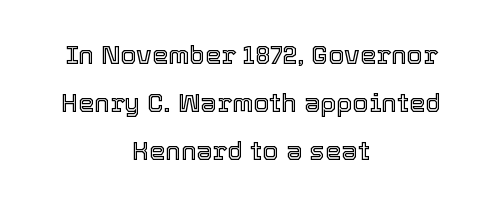
The image shows 26 px text type, upright; set centered, line spacing 1.84x, normal letter spacing, not underlined.
